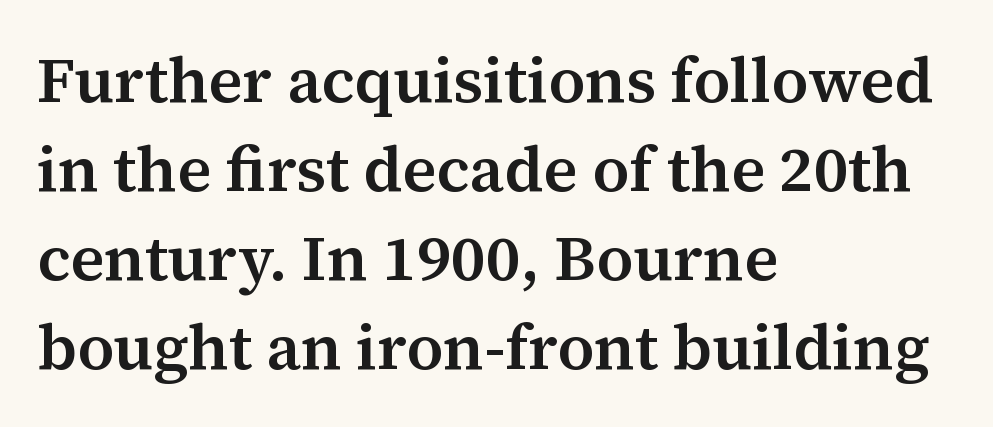
{"serif": "yes", "italic": "no", "bold": "semi", "weight": "semibold", "width": "normal", "stroke_contrast": "medium", "x_height": "medium", "monospaced": "no", "underline": "no", "align": "left", "line_spacing": "normal", "line_spacing_ratio": 1.39, "letter_spacing": "normal", "letter_spacing_em": 0.0, "glyph_px": 64}
